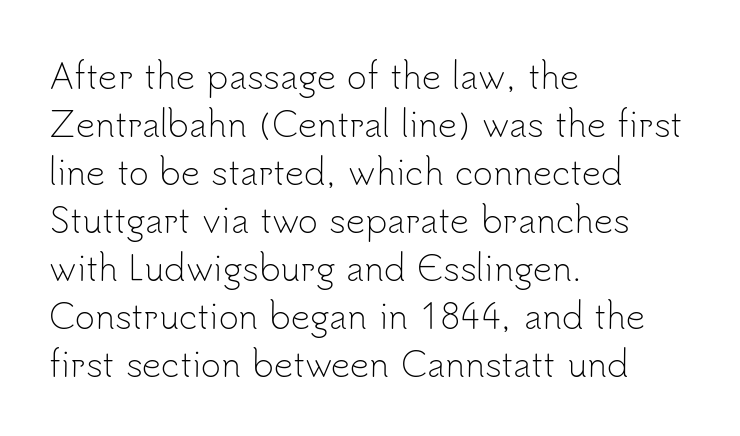
Q: Is the text bold? A: No.
Q: Is the text italic (slanted)? A: No, it is upright.
Q: Is the typeface a serif or a sans-serif typeface? A: Sans-serif.
Q: Is the text underlined? A: No.
Q: How is the paragraph aligned? A: Left-aligned.
Q: Is the spacing between letters normal or unusually wide? A: Normal.
Q: Is the spacing between lines tight, normal or loose? A: Normal.
Q: Width (condensed, normal, or wide)? A: Normal.
Q: Stroke contrast? A: Low.
Q: x-height? A: Small.
Q: Monospaced? A: No.
